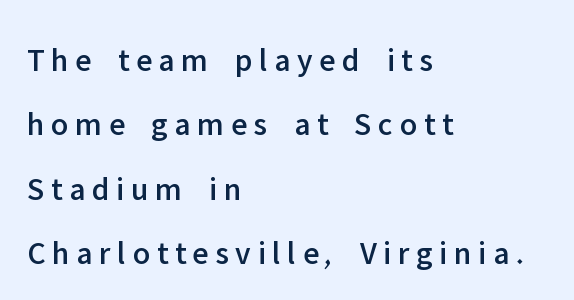
The image shows 33 px sans-serif type, upright; set left-aligned, loose line spacing (1.95x), unusually wide letter spacing (+0.2 em), not underlined; low stroke contrast and a medium x-height.
